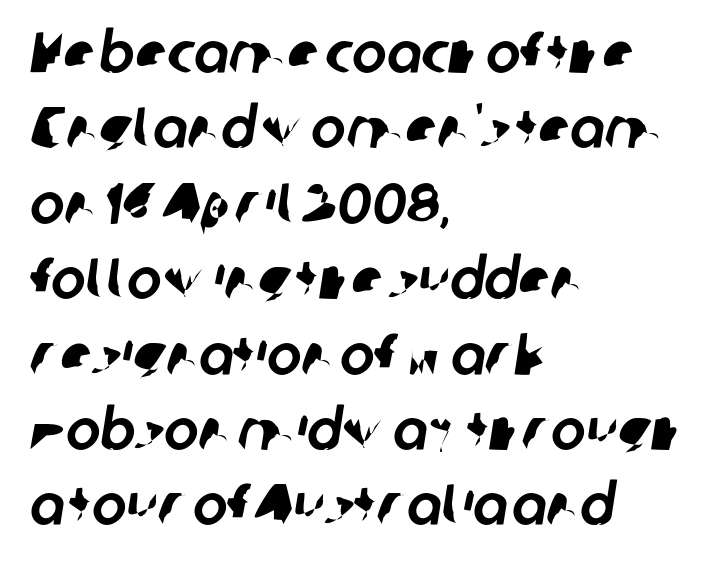
{"serif": "no", "width": "normal", "stroke_contrast": "low", "x_height": "medium", "monospaced": "no", "underline": "no", "align": "left", "line_spacing": "normal", "line_spacing_ratio": 1.3, "letter_spacing": "normal", "letter_spacing_em": 0.0, "glyph_px": 58}
